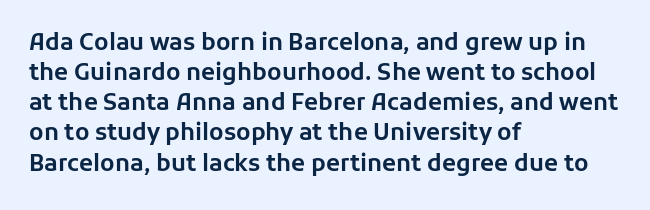
The ragged edge is on the right, which tells us the setting is flush left. What's the leading like? Ordinary, nothing unusual. Posture: straight, roman, zero tilt. The face used here is rendered with its standard letterfit. Letters rest on an invisible, unmarked baseline.
